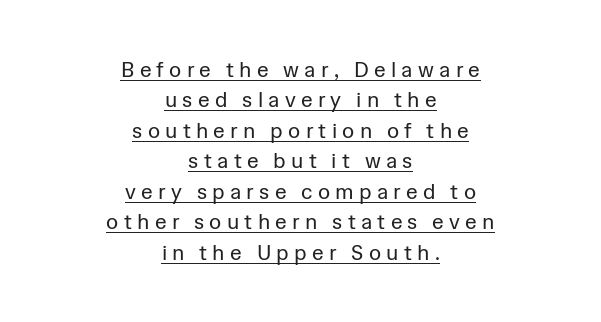
Q: Is the text bold? A: No.
Q: Is the text italic (slanted)? A: No, it is upright.
Q: Is the text underlined? A: Yes.
Q: How is the paragraph aligned? A: Centered.
Q: Is the spacing between letters normal or unusually wide? A: Unusually wide.
Q: Is the spacing between lines tight, normal or loose? A: Normal.
